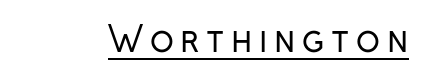
Q: Is the text bold? A: No.
Q: Is the text italic (slanted)? A: No, it is upright.
Q: Is the typeface a serif or a sans-serif typeface? A: Sans-serif.
Q: Is the text underlined? A: Yes.
Q: Width (condensed, normal, or wide)? A: Condensed.
Q: Stroke contrast? A: Low.
Q: x-height? A: Medium.
Q: Monospaced? A: No.
